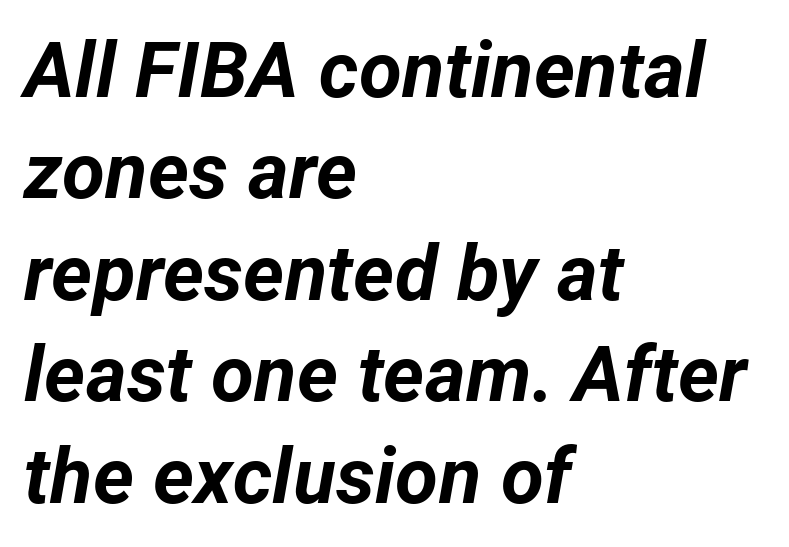
Think of a printed novel: that variable character pitch is what you see here. The letterforms sit shoulder to shoulder at normal distance. Compared with a centered layout, this one pins lines to the left instead. Notice how descenders clear the ascenders below comfortably — that's standard leading. Plain, unruled lines of type. The passage shown leans; its letterforms are oblique.
